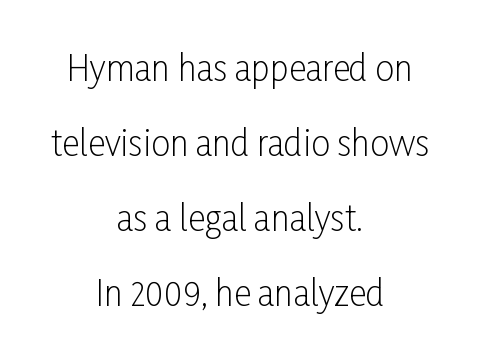
{"serif": "no", "italic": "no", "bold": "no", "weight": "light", "width": "condensed", "stroke_contrast": "low", "x_height": "medium", "monospaced": "no", "underline": "no", "align": "center", "line_spacing": "loose", "line_spacing_ratio": 2.21, "letter_spacing": "normal", "letter_spacing_em": 0.0, "glyph_px": 34}
